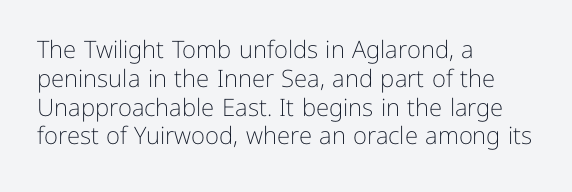
The image shows 24 px text type, upright; set left-aligned, line spacing 1.2x, normal letter spacing, not underlined.
